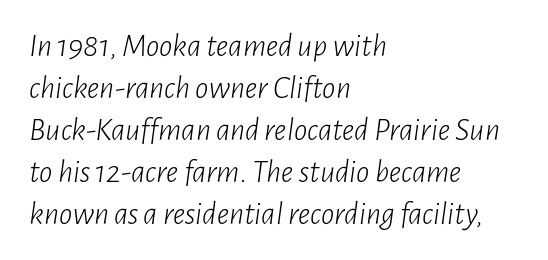
Q: Is the text bold? A: No.
Q: Is the text italic (slanted)? A: Yes, it leans right by about 7 degrees.
Q: Is the text underlined? A: No.
Q: How is the paragraph aligned? A: Left-aligned.
Q: Is the spacing between letters normal or unusually wide? A: Normal.
Q: Is the spacing between lines tight, normal or loose? A: Normal.
Q: Width (condensed, normal, or wide)? A: Condensed.
Q: Stroke contrast? A: Low.
Q: x-height? A: Medium.
Q: Monospaced? A: No.
